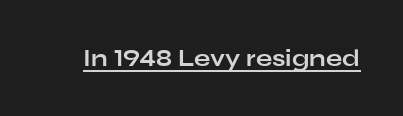
The image shows 24 px bold type, upright; set normal letter spacing, underlined.
